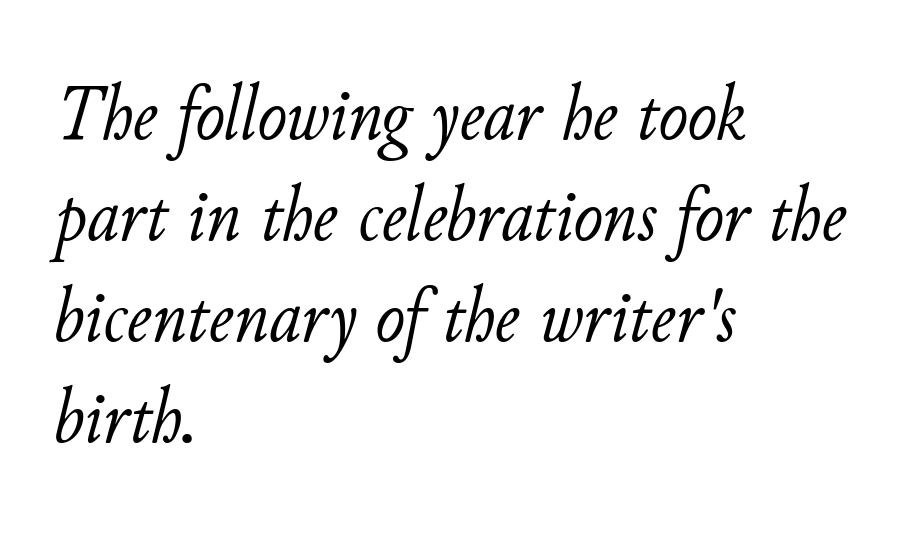
The image shows 79 px light type, italic (leaning right); set left-aligned, normal line spacing (1.28x), normal letter spacing, not underlined; low stroke contrast and a small x-height.
